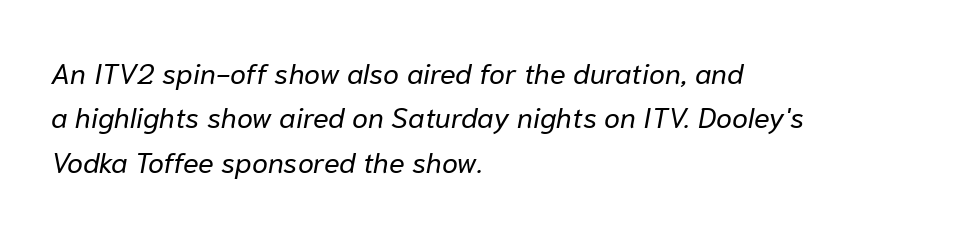
Q: Is the text bold? A: No.
Q: Is the text italic (slanted)? A: Yes, it leans right by about 10 degrees.
Q: Is the text underlined? A: No.
Q: How is the paragraph aligned? A: Left-aligned.
Q: Is the spacing between letters normal or unusually wide? A: Normal.
Q: Is the spacing between lines tight, normal or loose? A: Normal.
Q: Width (condensed, normal, or wide)? A: Normal.
Q: Stroke contrast? A: Low.
Q: x-height? A: Medium.
Q: Monospaced? A: No.
